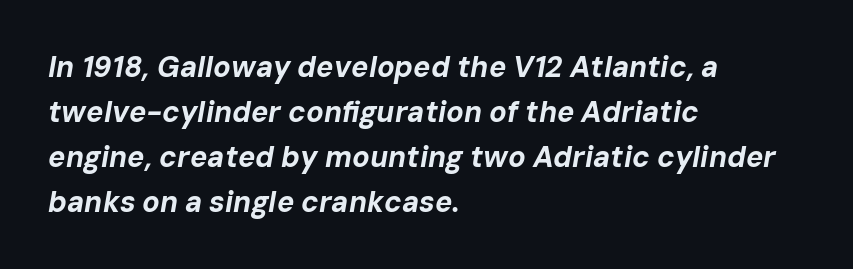
Q: Is the text bold? A: Yes.
Q: Is the text italic (slanted)? A: Yes, it leans right by about 10 degrees.
Q: Is the text underlined? A: No.
Q: How is the paragraph aligned? A: Left-aligned.
Q: Is the spacing between letters normal or unusually wide? A: Normal.
Q: Is the spacing between lines tight, normal or loose? A: Normal.
Q: Width (condensed, normal, or wide)? A: Normal.
Q: Stroke contrast? A: Low.
Q: x-height? A: Medium.
Q: Monospaced? A: No.
